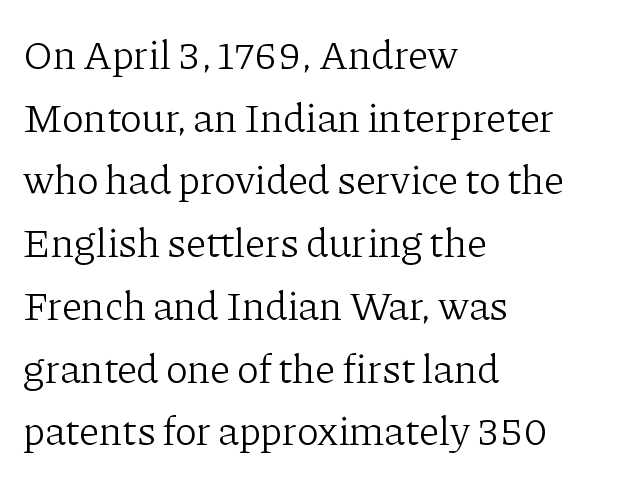
{"serif": "yes", "italic": "no", "bold": "no", "weight": "light", "width": "normal", "stroke_contrast": "low", "x_height": "medium", "monospaced": "no", "underline": "no", "align": "left", "line_spacing": "normal", "line_spacing_ratio": 1.53, "letter_spacing": "normal", "letter_spacing_em": 0.0, "glyph_px": 41}
